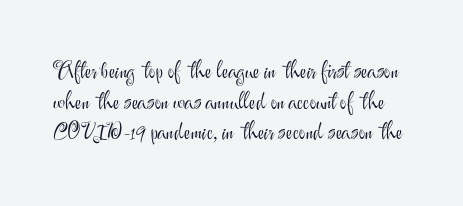
Q: Is the text bold? A: No.
Q: Is the text underlined? A: No.
Q: Is the spacing between letters normal or unusually wide? A: Normal.
Q: Is the spacing between lines tight, normal or loose? A: Normal.
